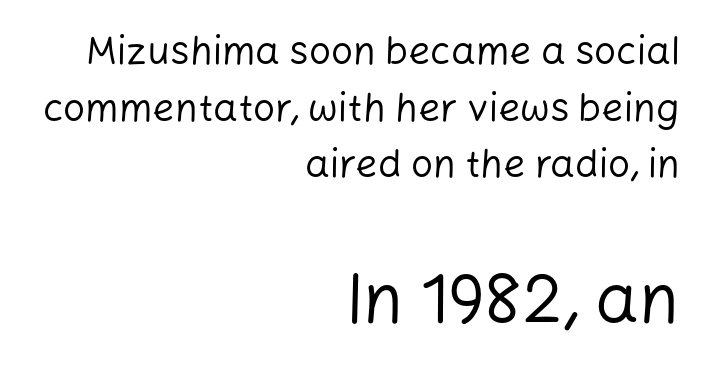
{"serif": "no", "italic": "no", "bold": "no", "weight": "regular", "width": "normal", "stroke_contrast": "low", "x_height": "medium", "monospaced": "no", "underline": "no", "align": "right", "line_spacing": "normal", "line_spacing_ratio": 1.45, "letter_spacing": "normal", "letter_spacing_em": 0.0, "larger_block": "second", "size_ratio": 1.77, "glyph_px": 69}
